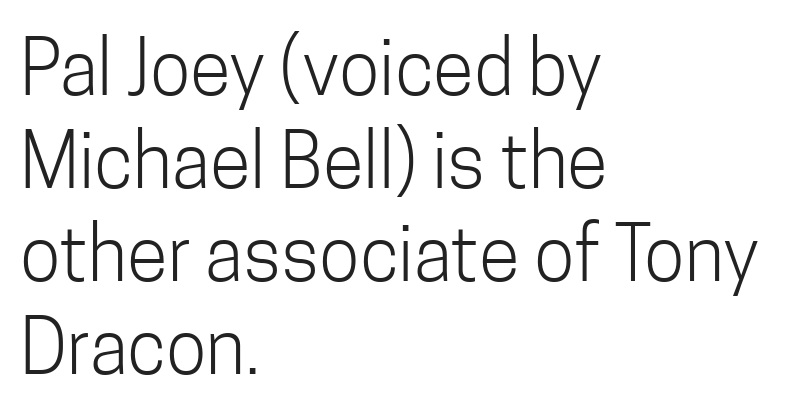
Q: Is the text bold? A: No.
Q: Is the text italic (slanted)? A: No, it is upright.
Q: Is the typeface a serif or a sans-serif typeface? A: Sans-serif.
Q: Is the text underlined? A: No.
Q: How is the paragraph aligned? A: Left-aligned.
Q: Is the spacing between letters normal or unusually wide? A: Normal.
Q: Width (condensed, normal, or wide)? A: Condensed.
Q: Stroke contrast? A: Low.
Q: x-height? A: Medium.
Q: Monospaced? A: No.
